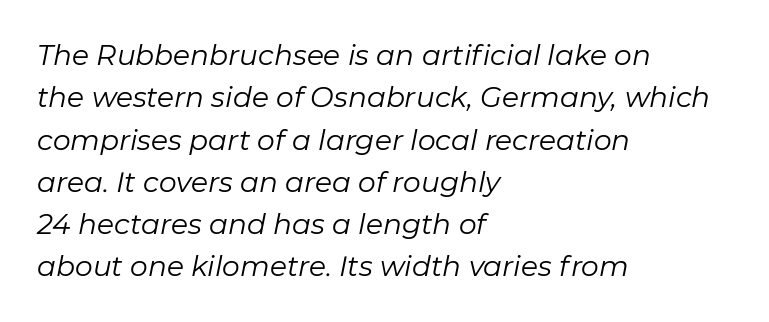
Q: Is the text bold? A: No.
Q: Is the text italic (slanted)? A: Yes, it leans right by about 11 degrees.
Q: Is the text underlined? A: No.
Q: How is the paragraph aligned? A: Left-aligned.
Q: Is the spacing between letters normal or unusually wide? A: Normal.
Q: Is the spacing between lines tight, normal or loose? A: Normal.
Q: Width (condensed, normal, or wide)? A: Normal.
Q: Stroke contrast? A: Low.
Q: x-height? A: Medium.
Q: Monospaced? A: No.
